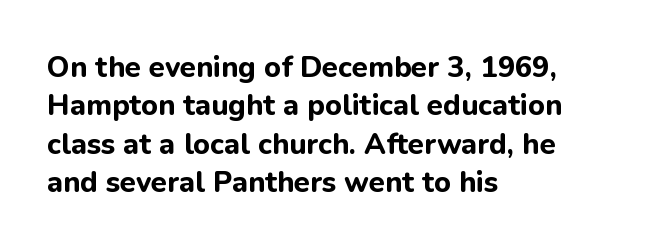
Words appear dense and cohesive because spacing is normal. I'd describe the lettering as bold — thick and assertive. Interline gaps are of average width in this sample. Each letter keeps its own natural width here, so spacing adapts to shape. This sample uses an upright cut, with every glyph sitting square on the baseline. Grotesque or geometric, the face here clearly has no serifs.
